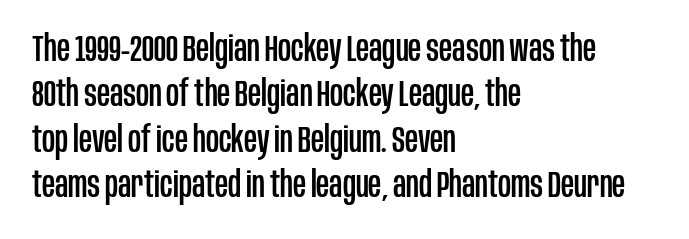
{"serif": "no", "italic": "no", "width": "condensed", "stroke_contrast": "low", "x_height": "large", "monospaced": "no", "underline": "no", "align": "left", "line_spacing": "normal", "line_spacing_ratio": 1.26, "letter_spacing": "normal", "letter_spacing_em": 0.0, "glyph_px": 36}
